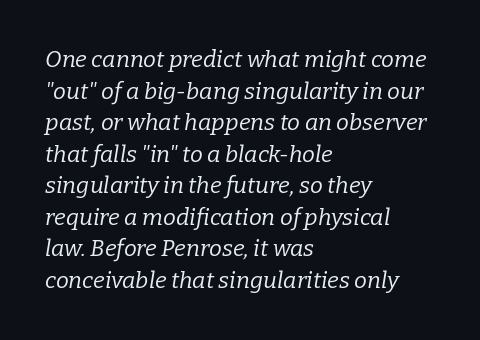
Q: Is the text bold? A: No.
Q: Is the text italic (slanted)? A: Yes, it leans right by about 9 degrees.
Q: Is the text underlined? A: No.
Q: How is the paragraph aligned? A: Left-aligned.
Q: Is the spacing between letters normal or unusually wide? A: Normal.
Q: Is the spacing between lines tight, normal or loose? A: Normal.
